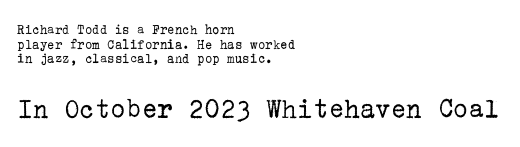
The image shows 29 px regular-weight serif type, upright; set left-aligned, tight line spacing (1.04x), normal letter spacing, not underlined; the second (bottom) block is 2.07x larger; low stroke contrast and a medium x-height.
